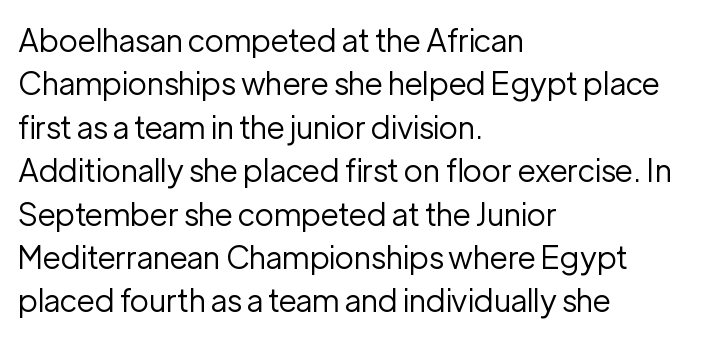
{"serif": "no", "italic": "no", "bold": "no", "weight": "regular", "width": "normal", "stroke_contrast": "low", "x_height": "medium", "monospaced": "no", "underline": "no", "align": "left", "line_spacing": "normal", "line_spacing_ratio": 1.4, "letter_spacing": "normal", "letter_spacing_em": 0.0, "glyph_px": 31}
